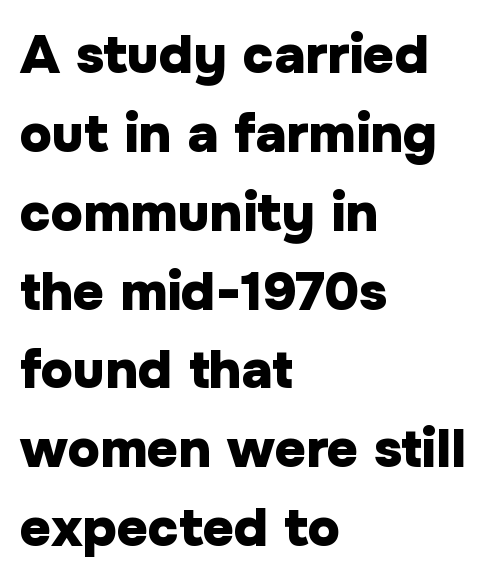
Teacher's note: observe the even left margin — that is flush-left alignment. Tracking value appears to be zero — textbook default spacing. The area under the type is left untouched. Bold? Absolutely — the strokes are thick and heavy. If you measured baseline to baseline, you'd find a middling distance.
